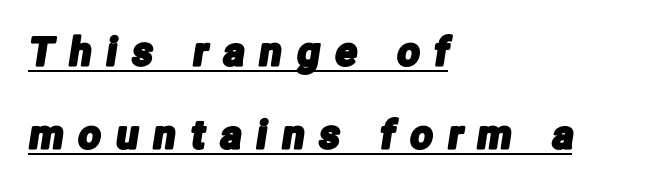
{"serif": "no", "width": "condensed", "stroke_contrast": "low", "x_height": "medium", "monospaced": "no", "underline": "yes", "align": "left", "line_spacing": "loose", "line_spacing_ratio": 2.13, "letter_spacing": "wide", "letter_spacing_em": 0.4, "glyph_px": 39}
